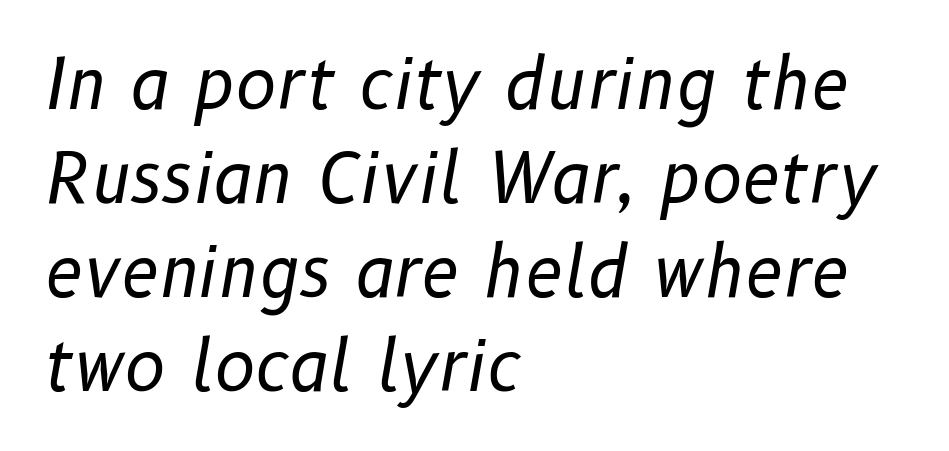
Q: Is the text bold? A: No.
Q: Is the text italic (slanted)? A: Yes, it leans right by about 10 degrees.
Q: Is the text underlined? A: No.
Q: How is the paragraph aligned? A: Left-aligned.
Q: Is the spacing between letters normal or unusually wide? A: Normal.
Q: Is the spacing between lines tight, normal or loose? A: Normal.
Q: Width (condensed, normal, or wide)? A: Normal.
Q: Stroke contrast? A: Low.
Q: x-height? A: Medium.
Q: Monospaced? A: No.
